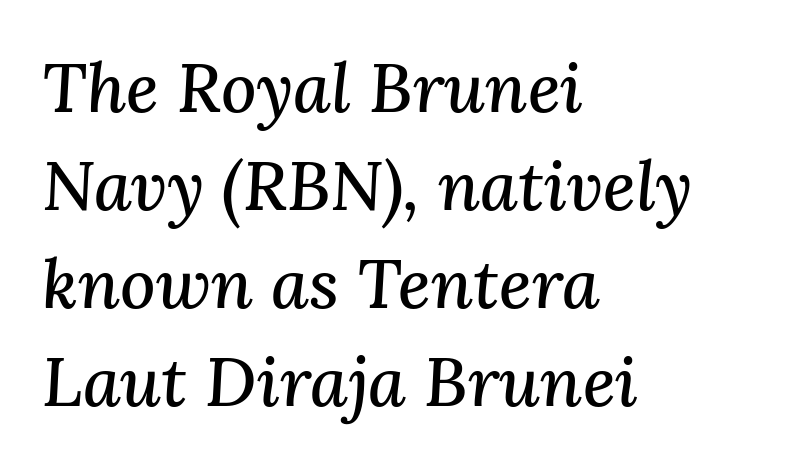
Evenly set lines give the paragraph a standard silhouette. How are the letters spaced? Ordinarily, with no added tracking. The face used here has a pronounced slope to its letters. Each letter keeps its own natural width here, so spacing adapts to shape.
